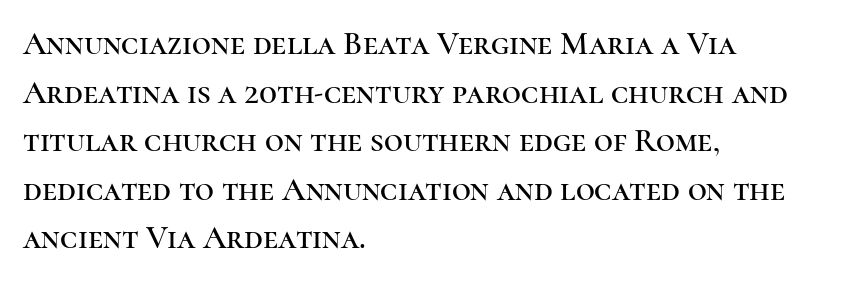
{"serif": "yes", "italic": "no", "width": "normal", "stroke_contrast": "high", "x_height": "medium", "monospaced": "no", "underline": "no", "align": "left", "line_spacing": "normal", "line_spacing_ratio": 1.47, "letter_spacing": "normal", "letter_spacing_em": 0.0, "glyph_px": 33}
